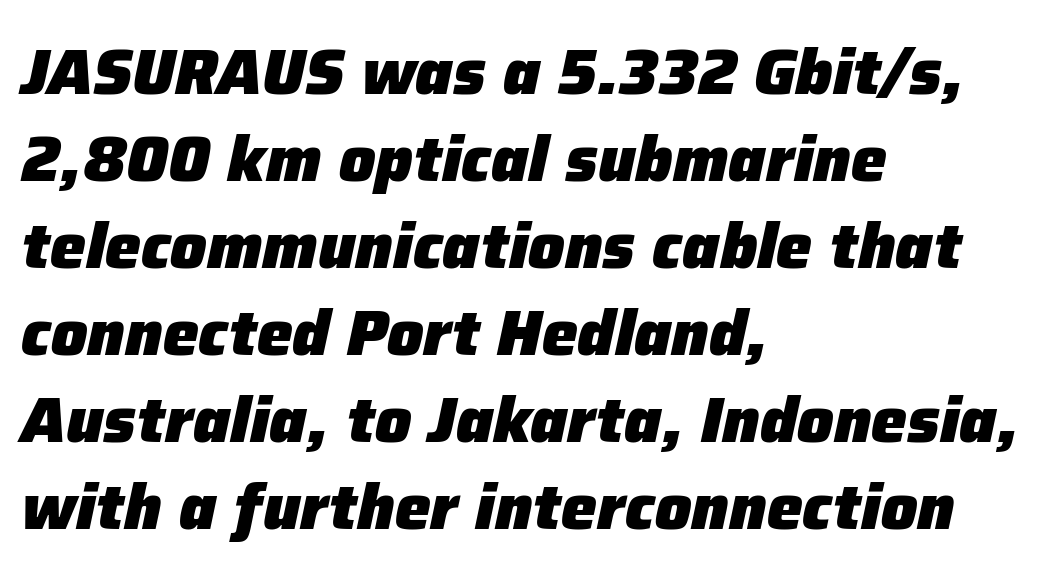
Q: Is the text bold? A: Yes.
Q: Is the text italic (slanted)? A: Yes, it leans right by about 12 degrees.
Q: Is the text underlined? A: No.
Q: How is the paragraph aligned? A: Left-aligned.
Q: Is the spacing between letters normal or unusually wide? A: Normal.
Q: Is the spacing between lines tight, normal or loose? A: Normal.
Q: Width (condensed, normal, or wide)? A: Normal.
Q: Stroke contrast? A: Low.
Q: x-height? A: Medium.
Q: Monospaced? A: No.
